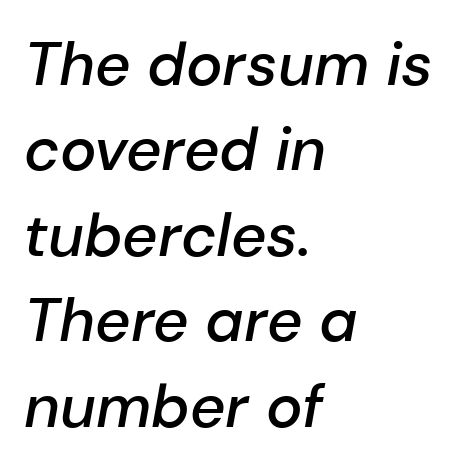
The image shows 61 px semibold type, italic (leaning right); set left-aligned, normal line spacing (1.4x), normal letter spacing, not underlined; low stroke contrast and a medium x-height.
